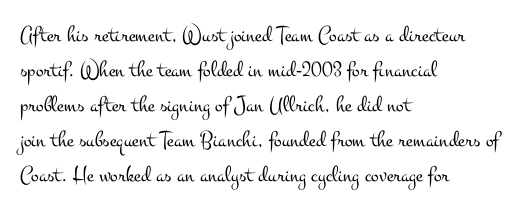
{"bold": "no", "underline": "no", "align": "left", "line_spacing": "normal", "line_spacing_ratio": 1.52, "letter_spacing": "normal", "letter_spacing_em": 0.0, "glyph_px": 23}
